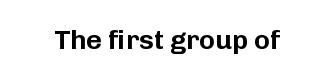
Q: Is the text italic (slanted)? A: No, it is upright.
Q: Is the text underlined? A: No.
Q: Is the spacing between letters normal or unusually wide? A: Normal.
